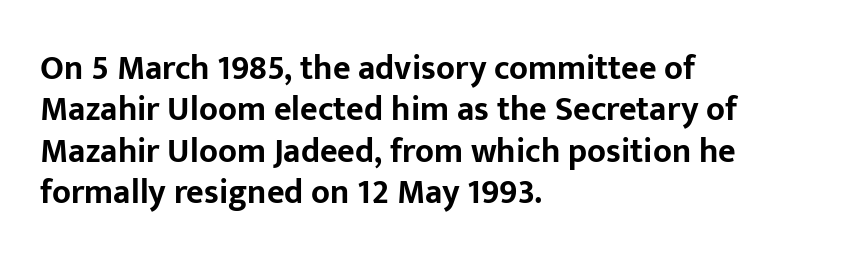
The image shows 34 px bold sans-serif type, upright; set left-aligned, line spacing 1.22x, normal letter spacing, not underlined; low stroke contrast and a medium x-height.
